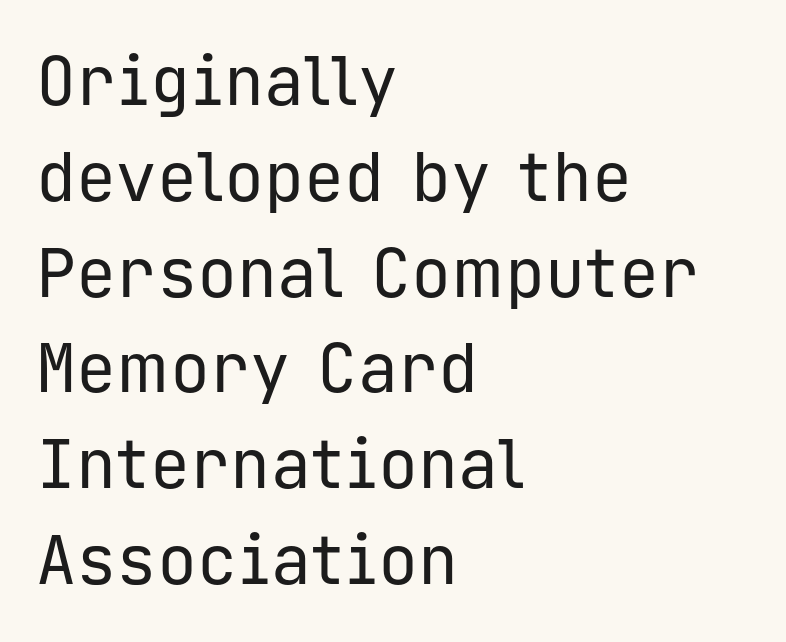
Successive baselines arrive at the customary interval. Horizontally, the lines are justified to the leading edge only. Each stroke keeps to a modest, everyday thickness or less. The tracking reads as untouched default to a designer's eye.
